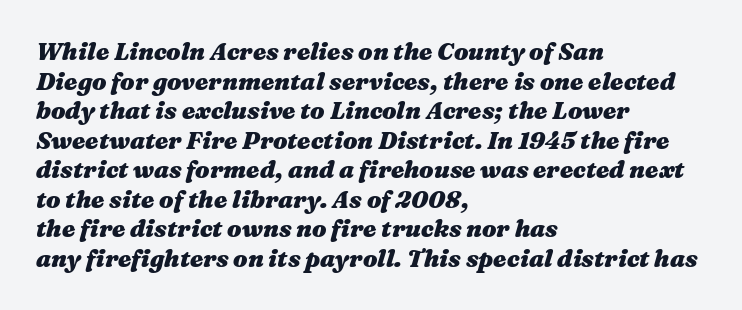
{"italic": "yes", "lean": "right", "slant_degrees": 16, "bold": "yes", "underline": "no", "align": "left", "line_spacing_ratio": 1.23, "letter_spacing": "normal", "letter_spacing_em": 0.0, "glyph_px": 24}
